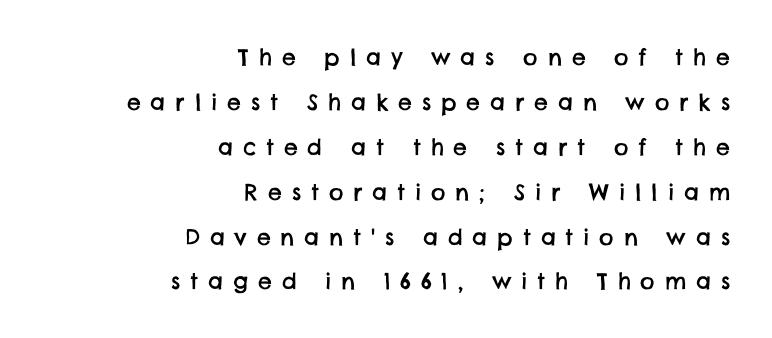
The image shows 22 px text type; set right-aligned, loose line spacing (2.04x), unusually wide letter spacing (+0.45 em), not underlined.
